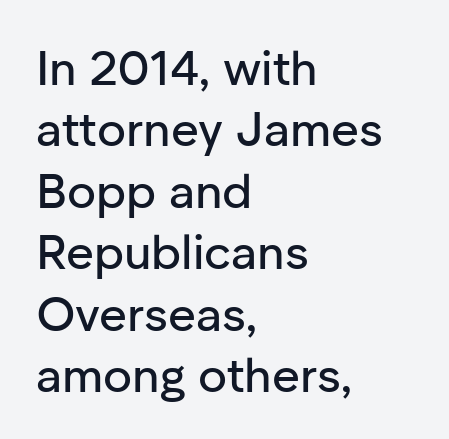
This sample uses a sans-serif face. Reading down the column, the eye jumps a familiar distance to each next line. Descender tails drop into unmarked territory. The horizontal fit of the characters is conventional and even. The paragraph has a hard left edge and a soft right edge.
